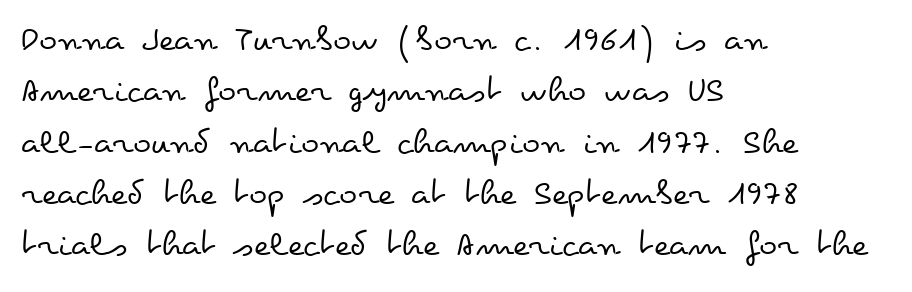
The letters stand straight up with perfectly vertical stems. Clear beneath every line of the passage. The rendering anchors every line to the left-hand side. Do the characters align in a grid? No, the font is proportional. The space between consecutive lines is moderate. No letter is thick-stroked: the sample isn't bold.
